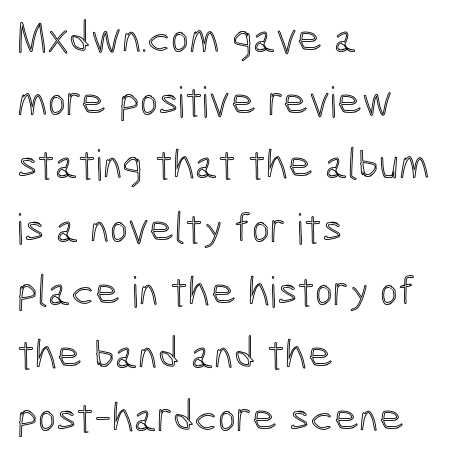
The image shows 43 px condensed type, upright; set left-aligned, normal line spacing (1.47x), normal letter spacing, not underlined; a medium x-height.
